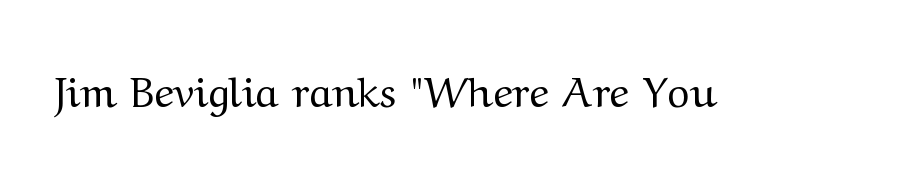
The image shows 42 px regular-weight, wide serif type, upright; set normal letter spacing, not underlined; medium stroke contrast and a medium x-height.
